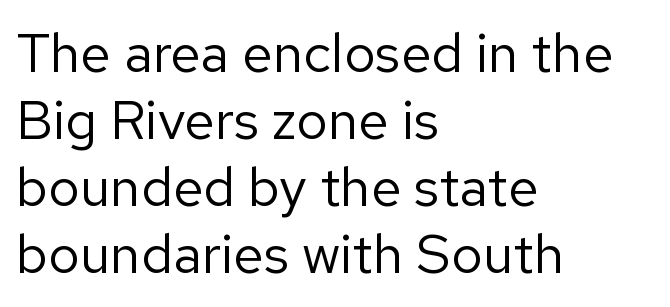
{"serif": "no", "italic": "no", "bold": "no", "weight": "regular", "width": "normal", "stroke_contrast": "low", "x_height": "medium", "monospaced": "no", "underline": "no", "align": "left", "line_spacing_ratio": 1.22, "letter_spacing": "normal", "letter_spacing_em": 0.0, "glyph_px": 55}
